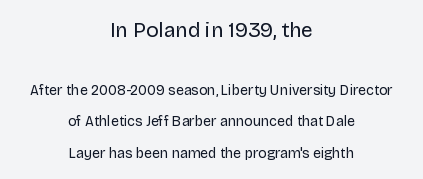
The image shows 21 px text type, upright; set centered, loose line spacing (2.24x), normal letter spacing, not underlined; the first (top) block is 1.5x larger.
